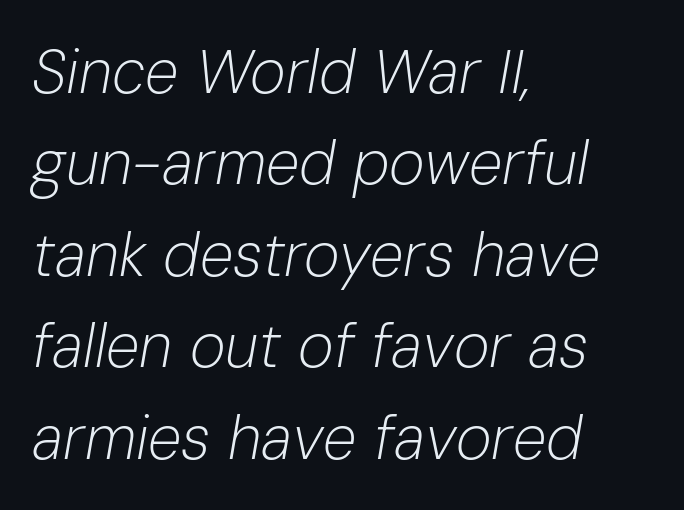
Q: Is the text bold? A: No.
Q: Is the text italic (slanted)? A: Yes, it leans right by about 10 degrees.
Q: Is the text underlined? A: No.
Q: How is the paragraph aligned? A: Left-aligned.
Q: Is the spacing between letters normal or unusually wide? A: Normal.
Q: Is the spacing between lines tight, normal or loose? A: Normal.
Q: Width (condensed, normal, or wide)? A: Normal.
Q: Stroke contrast? A: Low.
Q: x-height? A: Medium.
Q: Monospaced? A: No.
